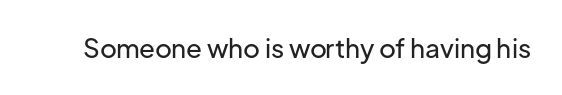
Is there any slant? The stems are plumb. Descenders are the only things crossing below the line. The line texture is even and compact thanks to regular tracking.
